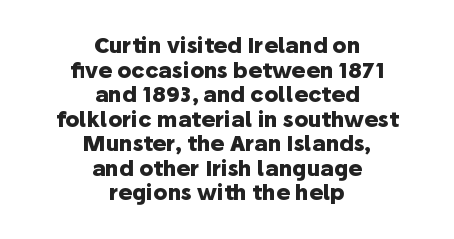
A student would call this center alignment; a typographer would say set centered. In terms of letterspacing, this is plain default setting. The letters stand upright; this is a roman face. Heavy, bold letterforms. Any mark beneath the type? The region is blank.
